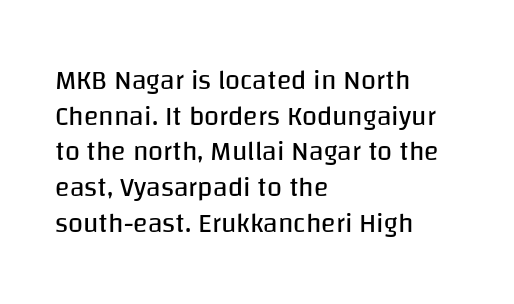
The image shows 27 px text type, upright; set left-aligned, normal line spacing (1.32x), normal letter spacing, not underlined.
